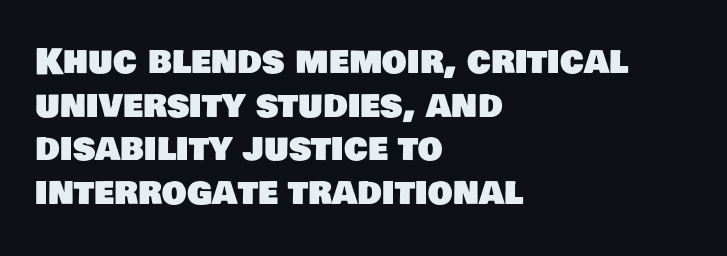
Q: Is the typeface a serif or a sans-serif typeface? A: Sans-serif.
Q: Is the text underlined? A: No.
Q: How is the paragraph aligned? A: Left-aligned.
Q: Is the spacing between letters normal or unusually wide? A: Normal.
Q: Is the spacing between lines tight, normal or loose? A: Normal.
Q: Width (condensed, normal, or wide)? A: Normal.
Q: Stroke contrast? A: Low.
Q: x-height? A: Large.
Q: Monospaced? A: No.
